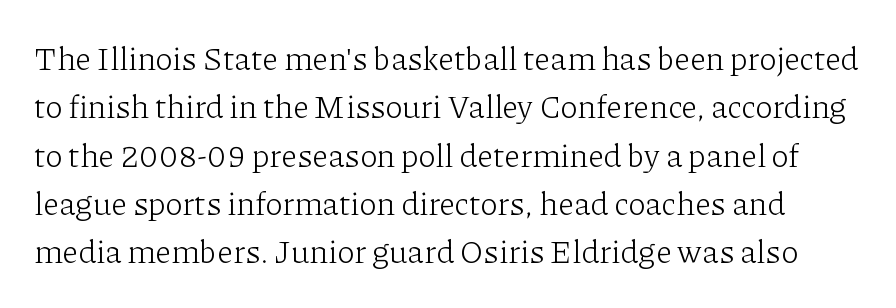
{"serif": "yes", "italic": "no", "bold": "no", "weight": "light", "width": "normal", "stroke_contrast": "low", "x_height": "medium", "monospaced": "no", "underline": "no", "line_spacing": "normal", "line_spacing_ratio": 1.51, "letter_spacing": "normal", "letter_spacing_em": 0.0, "glyph_px": 32}
